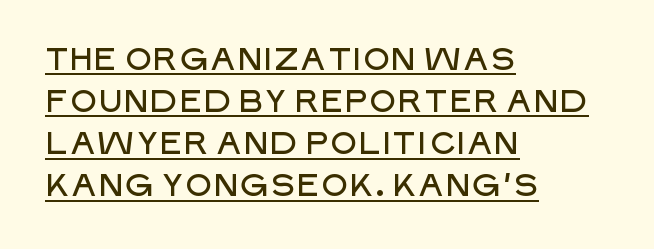
Q: Is the text italic (slanted)? A: No, it is upright.
Q: Is the typeface a serif or a sans-serif typeface? A: Sans-serif.
Q: Is the text underlined? A: Yes.
Q: How is the paragraph aligned? A: Left-aligned.
Q: Is the spacing between letters normal or unusually wide? A: Normal.
Q: Is the spacing between lines tight, normal or loose? A: Normal.
Q: Width (condensed, normal, or wide)? A: Normal.
Q: Stroke contrast? A: Low.
Q: x-height? A: Large.
Q: Monospaced? A: No.
